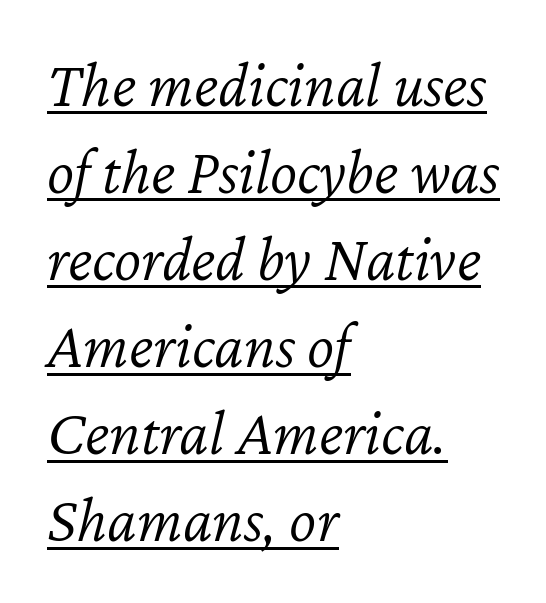
Q: Is the text bold? A: No.
Q: Is the text italic (slanted)? A: Yes, it leans right by about 12 degrees.
Q: Is the text underlined? A: Yes.
Q: How is the paragraph aligned? A: Left-aligned.
Q: Is the spacing between letters normal or unusually wide? A: Normal.
Q: Is the spacing between lines tight, normal or loose? A: Normal.
Q: Width (condensed, normal, or wide)? A: Normal.
Q: Stroke contrast? A: Low.
Q: x-height? A: Medium.
Q: Monospaced? A: No.
